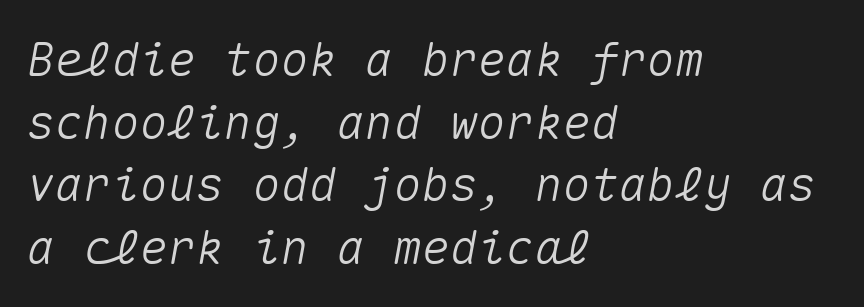
Q: Is the text italic (slanted)? A: Yes, it leans right by about 10 degrees.
Q: Is the text underlined? A: No.
Q: How is the paragraph aligned? A: Left-aligned.
Q: Is the spacing between letters normal or unusually wide? A: Normal.
Q: Is the spacing between lines tight, normal or loose? A: Normal.
Q: Width (condensed, normal, or wide)? A: Normal.
Q: Stroke contrast? A: Medium.
Q: x-height? A: Medium.
Q: Monospaced? A: Yes.
